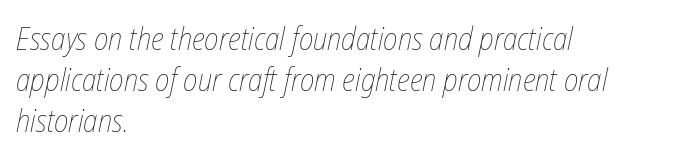
Do the characters align in a grid? No, the font is proportional. Compared with a typical body face, this is equally light or lighter still. Students, observe: this is what conventionally led text looks like. The lines are quadded left. Looking at the ascenders, they clearly lean.
